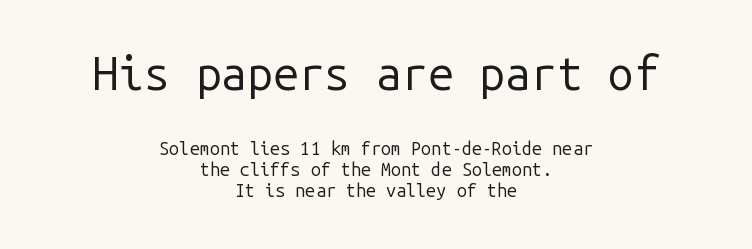
Q: Is the text bold? A: No.
Q: Is the text italic (slanted)? A: No, it is upright.
Q: Is the typeface a serif or a sans-serif typeface? A: Sans-serif.
Q: Is the text underlined? A: No.
Q: How is the paragraph aligned? A: Centered.
Q: Is the spacing between letters normal or unusually wide? A: Normal.
Q: Which block of text is set in a larger size, the first (top) or the second (bottom)? A: The first (top) one.
Q: Width (condensed, normal, or wide)? A: Normal.
Q: Stroke contrast? A: Low.
Q: x-height? A: Medium.
Q: Monospaced? A: Yes.
